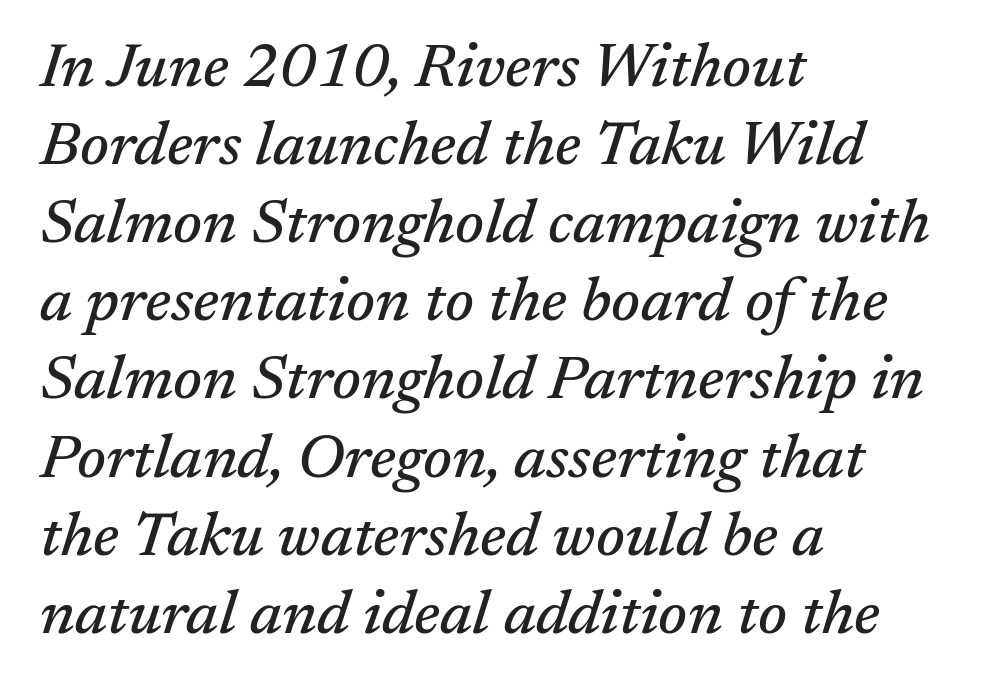
Q: Is the text italic (slanted)? A: Yes, it leans right by about 17 degrees.
Q: Is the typeface a serif or a sans-serif typeface? A: Serif.
Q: Is the text underlined? A: No.
Q: How is the paragraph aligned? A: Left-aligned.
Q: Is the spacing between letters normal or unusually wide? A: Normal.
Q: Is the spacing between lines tight, normal or loose? A: Normal.
Q: Width (condensed, normal, or wide)? A: Normal.
Q: Stroke contrast? A: Medium.
Q: x-height? A: Medium.
Q: Monospaced? A: No.
